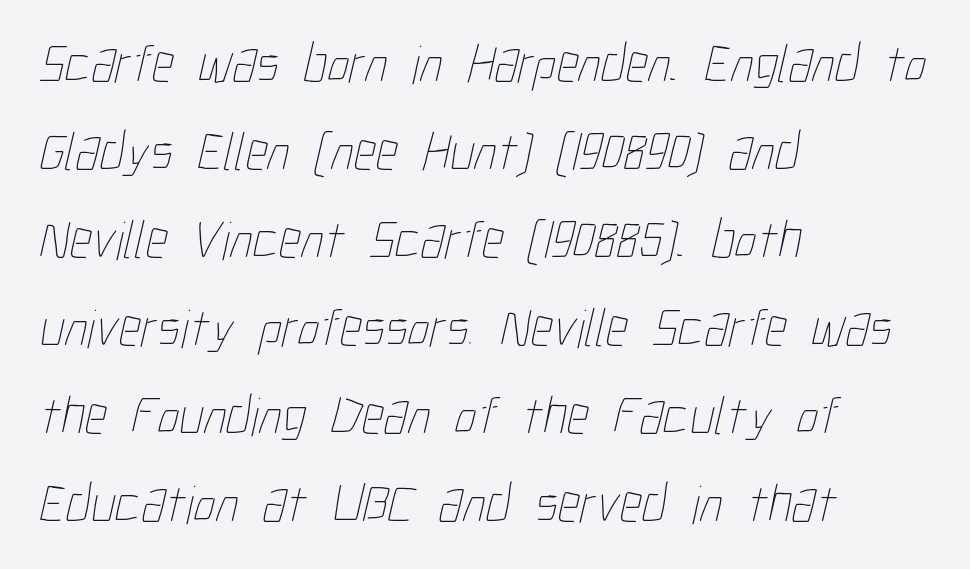
The image shows 55 px thin, condensed type; set left-aligned, normal line spacing (1.6x), normal letter spacing, not underlined; low stroke contrast and a medium x-height.
